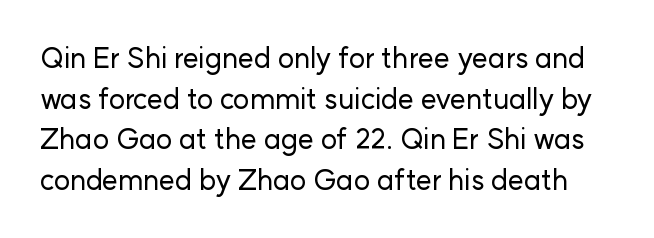
The space directly below the letters is spotless. Character widths vary here, with narrow letters taking less room than wide ones. Students, note that the glyphs here touch the page at normal intervals. Reading down the column, the eye jumps a familiar distance to each next line. Style check: upright.
